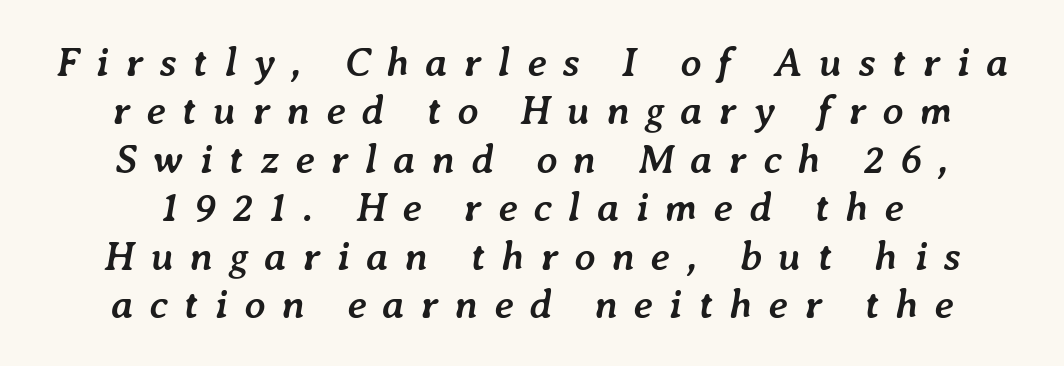
Q: Is the text bold? A: Yes.
Q: Is the text italic (slanted)? A: Yes, it leans right by about 7 degrees.
Q: Is the text underlined? A: No.
Q: How is the paragraph aligned? A: Centered.
Q: Is the spacing between letters normal or unusually wide? A: Unusually wide.
Q: Width (condensed, normal, or wide)? A: Normal.
Q: Stroke contrast? A: Low.
Q: x-height? A: Medium.
Q: Monospaced? A: No.
